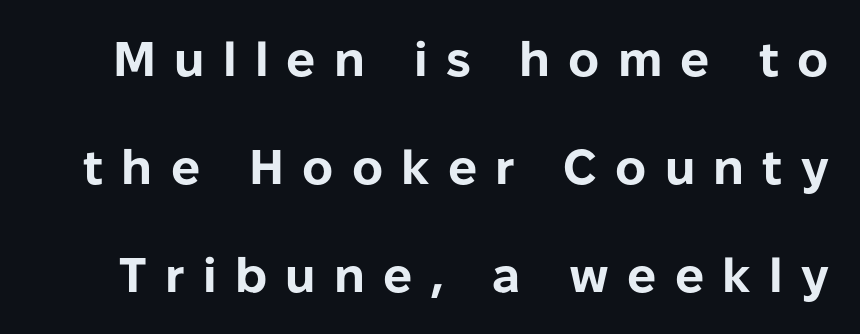
Q: Is the text bold? A: Yes.
Q: Is the text italic (slanted)? A: No, it is upright.
Q: Is the typeface a serif or a sans-serif typeface? A: Sans-serif.
Q: Is the text underlined? A: No.
Q: Is the spacing between letters normal or unusually wide? A: Unusually wide.
Q: Is the spacing between lines tight, normal or loose? A: Loose.
Q: Width (condensed, normal, or wide)? A: Normal.
Q: Stroke contrast? A: Low.
Q: x-height? A: Medium.
Q: Monospaced? A: No.
